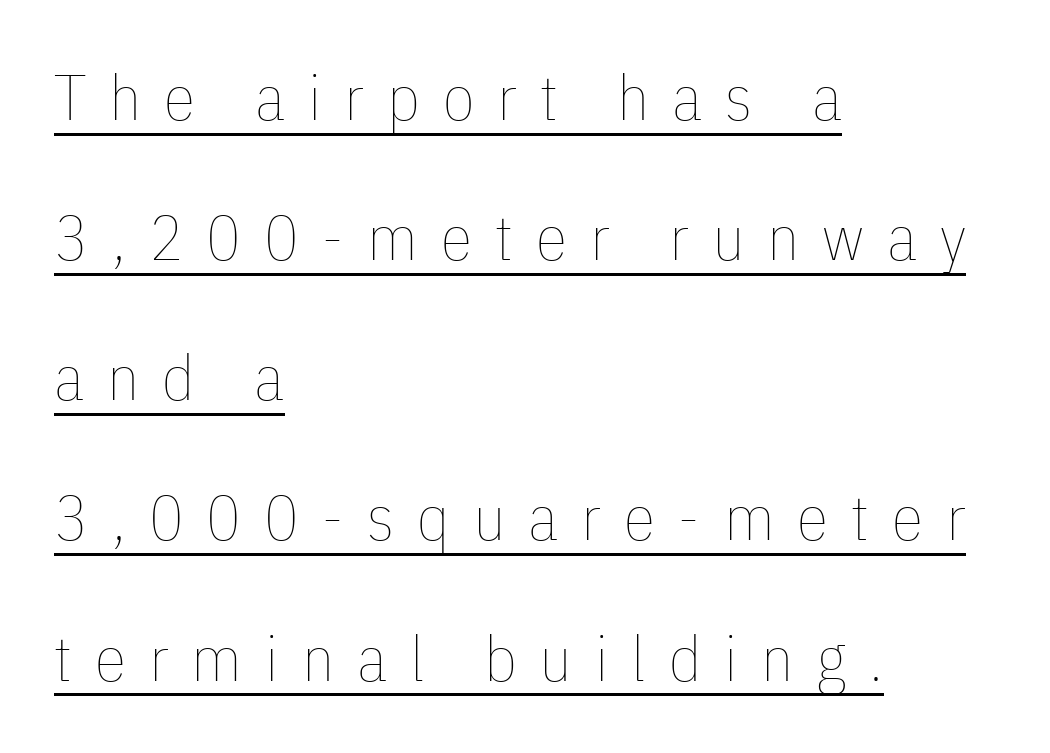
{"italic": "no", "bold": "no", "weight": "thin", "width": "condensed", "stroke_contrast": "low", "x_height": "medium", "monospaced": "no", "underline": "yes", "align": "left", "line_spacing": "loose", "line_spacing_ratio": 2.19, "letter_spacing": "wide", "letter_spacing_em": 0.36, "glyph_px": 64}
